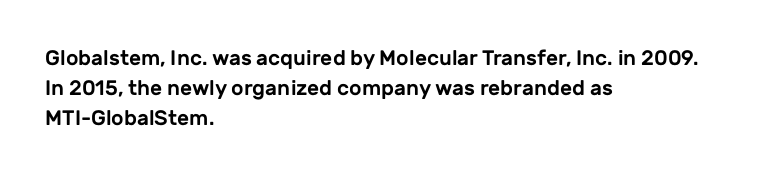
The lines sit at an ordinary, default distance from one another. In terms of posture, this sample is upright. What stands out about the letter spacing? Nothing — it is the standard amount. Leftover space on each line is placed entirely after the last word. Check the space under the baseline: it is left empty.
